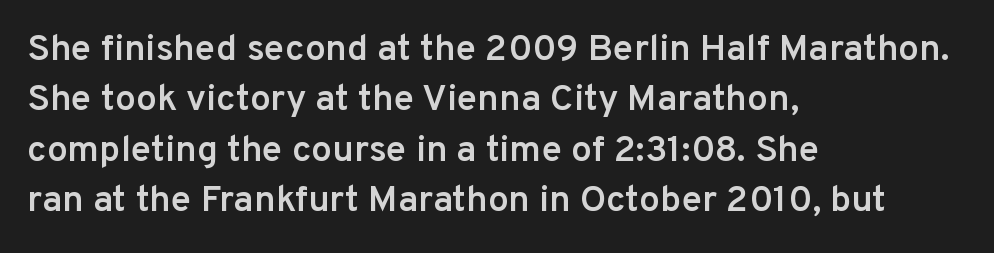
Q: Is the text bold? A: Semi-bold.
Q: Is the text italic (slanted)? A: No, it is upright.
Q: Is the typeface a serif or a sans-serif typeface? A: Sans-serif.
Q: Is the text underlined? A: No.
Q: How is the paragraph aligned? A: Left-aligned.
Q: Is the spacing between letters normal or unusually wide? A: Normal.
Q: Is the spacing between lines tight, normal or loose? A: Normal.
Q: Width (condensed, normal, or wide)? A: Normal.
Q: Stroke contrast? A: Low.
Q: x-height? A: Medium.
Q: Monospaced? A: No.
